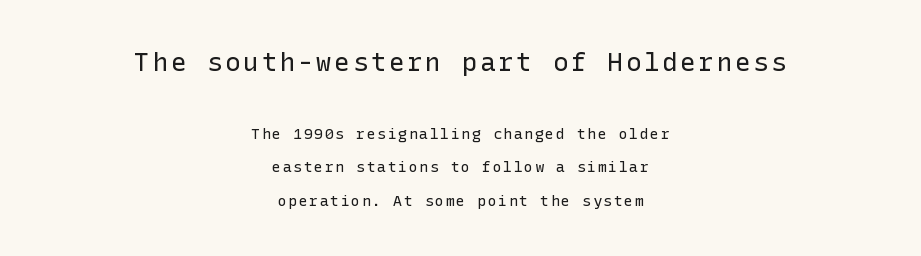
The passage shown is not underscored anywhere. Typesetter's note — upper block bumped up in size, lower block left smaller. No letter is thick-stroked: the sample isn't bold. The lines in this sample share a center point and differ in where they start and stop. The specimen reads as upright at a glance.
